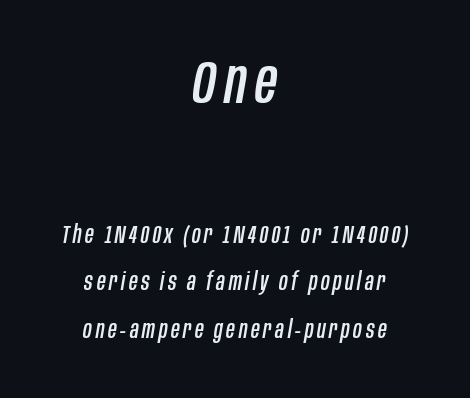
Q: Is the text italic (slanted)? A: Yes, it leans right by about 10 degrees.
Q: Is the text underlined? A: No.
Q: How is the paragraph aligned? A: Centered.
Q: Is the spacing between lines tight, normal or loose? A: Loose.
Q: Which block of text is set in a larger size, the first (top) or the second (bottom)? A: The first (top) one.
Q: Width (condensed, normal, or wide)? A: Condensed.
Q: Stroke contrast? A: Low.
Q: x-height? A: Large.
Q: Monospaced? A: No.
